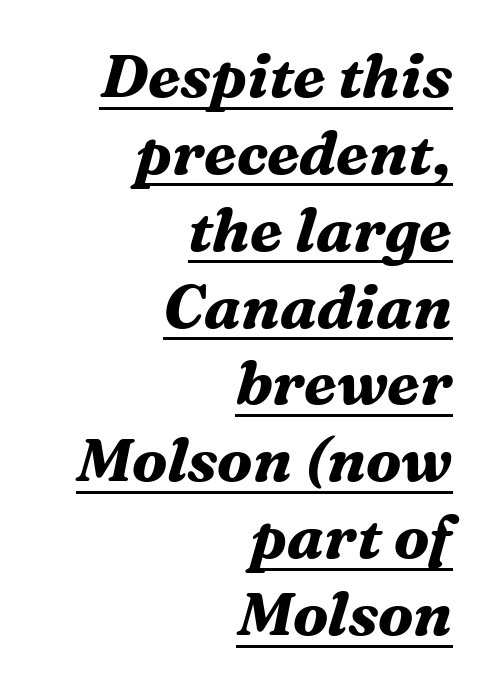
{"serif": "yes", "italic": "yes", "lean": "right", "slant_degrees": 16, "bold": "yes", "weight": "bold", "width": "normal", "stroke_contrast": "medium", "x_height": "medium", "monospaced": "no", "underline": "yes", "align": "right", "line_spacing": "normal", "line_spacing_ratio": 1.26, "letter_spacing": "normal", "letter_spacing_em": 0.0, "glyph_px": 61}
